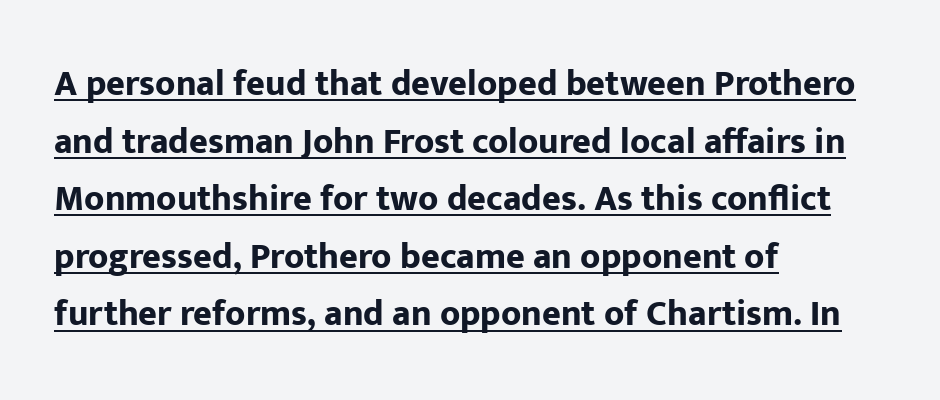
Q: Is the text bold? A: Yes.
Q: Is the text italic (slanted)? A: No, it is upright.
Q: Is the typeface a serif or a sans-serif typeface? A: Sans-serif.
Q: Is the text underlined? A: Yes.
Q: How is the paragraph aligned? A: Left-aligned.
Q: Is the spacing between letters normal or unusually wide? A: Normal.
Q: Is the spacing between lines tight, normal or loose? A: Normal.
Q: Width (condensed, normal, or wide)? A: Normal.
Q: Stroke contrast? A: Low.
Q: x-height? A: Medium.
Q: Monospaced? A: No.
